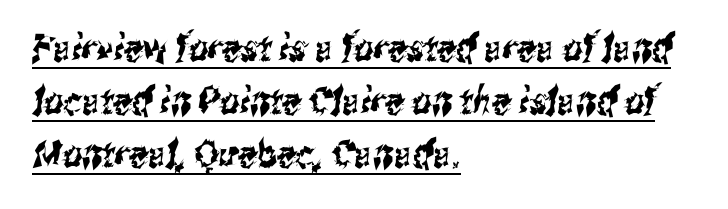
Underlined type. Each letter keeps its own natural width here, so spacing adapts to shape. The space between consecutive lines is moderate. Each letter's strokes conclude bluntly, with no projecting serifs.
